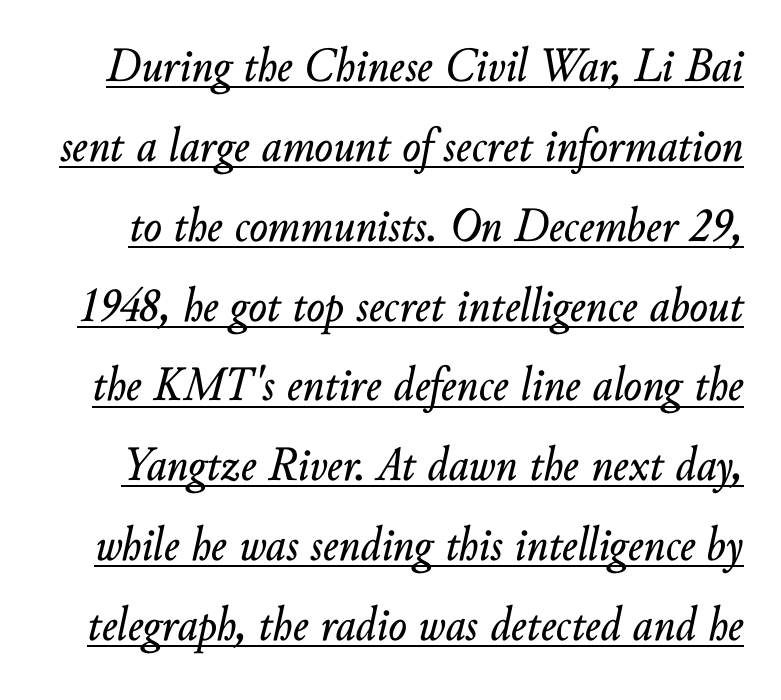
Q: Is the text italic (slanted)? A: Yes, it leans right by about 10 degrees.
Q: Is the text underlined? A: Yes.
Q: Is the spacing between letters normal or unusually wide? A: Normal.
Q: Is the spacing between lines tight, normal or loose? A: Normal.
Q: Width (condensed, normal, or wide)? A: Normal.
Q: Stroke contrast? A: Low.
Q: x-height? A: Small.
Q: Monospaced? A: No.
